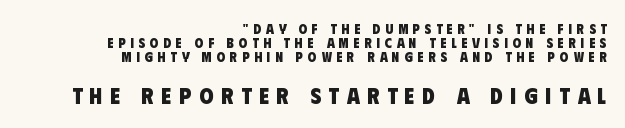
{"bold": "yes", "underline": "no", "align": "right", "line_spacing": "tight", "line_spacing_ratio": 1.01, "letter_spacing": "wide", "letter_spacing_em": 0.34, "larger_block": "second", "size_ratio": 1.64, "glyph_px": 23}
